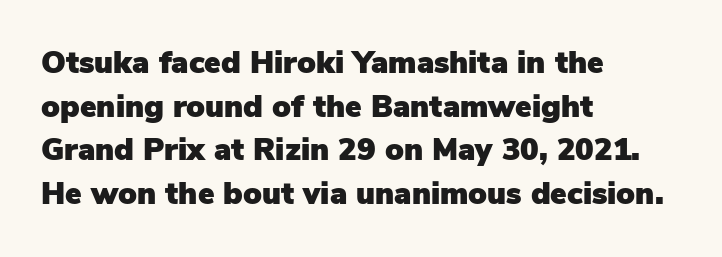
Q: Is the text italic (slanted)? A: No, it is upright.
Q: Is the typeface a serif or a sans-serif typeface? A: Sans-serif.
Q: Is the text underlined? A: No.
Q: How is the paragraph aligned? A: Left-aligned.
Q: Is the spacing between letters normal or unusually wide? A: Normal.
Q: Is the spacing between lines tight, normal or loose? A: Normal.
Q: Width (condensed, normal, or wide)? A: Normal.
Q: Stroke contrast? A: Low.
Q: x-height? A: Medium.
Q: Monospaced? A: No.
